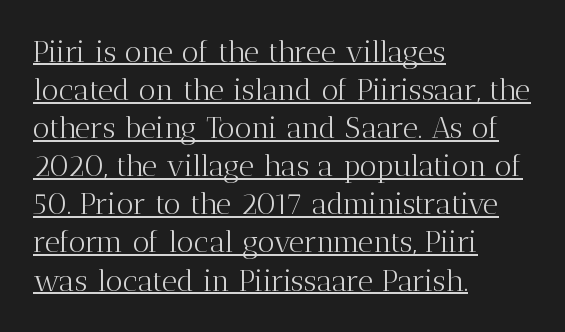
The image shows 30 px light serif type, upright; set left-aligned, normal line spacing (1.27x), normal letter spacing, underlined; medium stroke contrast and a medium x-height.
